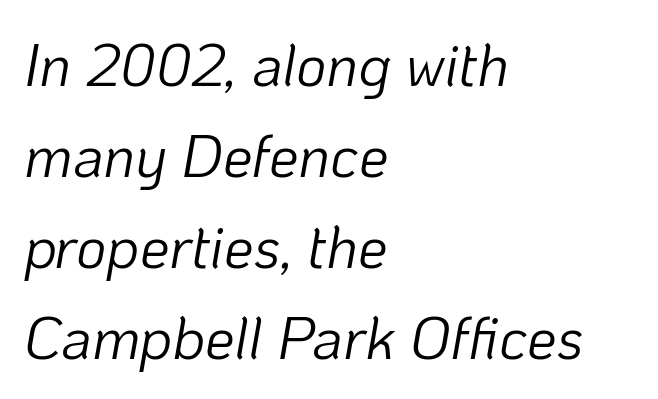
{"italic": "yes", "lean": "right", "slant_degrees": 10, "bold": "no", "weight": "light", "width": "normal", "stroke_contrast": "low", "x_height": "medium", "monospaced": "no", "underline": "no", "align": "left", "line_spacing": "normal", "line_spacing_ratio": 1.54, "letter_spacing": "normal", "letter_spacing_em": 0.0, "glyph_px": 59}
